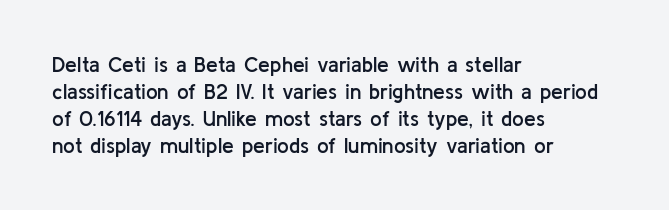
Posture: upright roman. Glance below the letters and you will spot only blank space. Its strokes are somewhat broadened, the hallmark of semibold type. Typeset ragged right — the left edge is the straight one.
